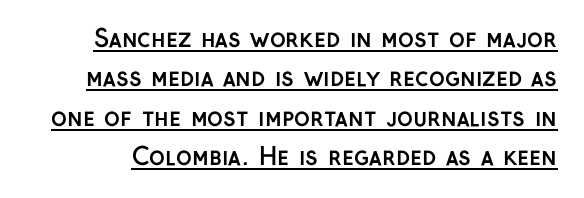
The passage shown is underscored from start to finish. Students, note that the glyphs here touch the page at normal intervals. Posture: upright roman. Caption: bold face, heavy strokes.
